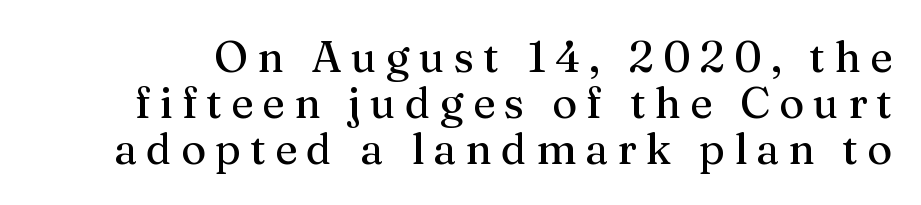
Q: Is the text italic (slanted)? A: No, it is upright.
Q: Is the typeface a serif or a sans-serif typeface? A: Serif.
Q: Is the text underlined? A: No.
Q: Is the spacing between letters normal or unusually wide? A: Unusually wide.
Q: Is the spacing between lines tight, normal or loose? A: Tight.
Q: Width (condensed, normal, or wide)? A: Normal.
Q: Stroke contrast? A: Medium.
Q: x-height? A: Medium.
Q: Monospaced? A: No.
